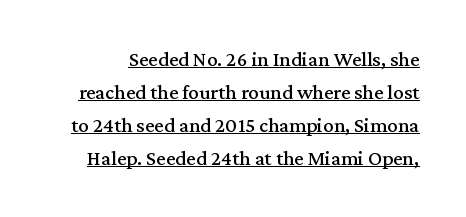
Q: Is the text italic (slanted)? A: No, it is upright.
Q: Is the text underlined? A: Yes.
Q: Is the spacing between letters normal or unusually wide? A: Normal.
Q: Is the spacing between lines tight, normal or loose? A: Normal.
